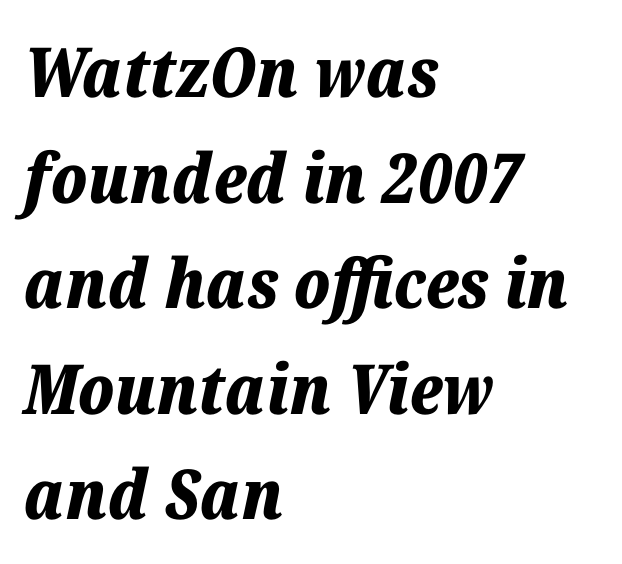
Q: Is the text bold? A: Yes.
Q: Is the text italic (slanted)? A: Yes, it leans right by about 12 degrees.
Q: Is the text underlined? A: No.
Q: How is the paragraph aligned? A: Left-aligned.
Q: Is the spacing between letters normal or unusually wide? A: Normal.
Q: Is the spacing between lines tight, normal or loose? A: Normal.
Q: Width (condensed, normal, or wide)? A: Normal.
Q: Stroke contrast? A: Low.
Q: x-height? A: Medium.
Q: Monospaced? A: No.
